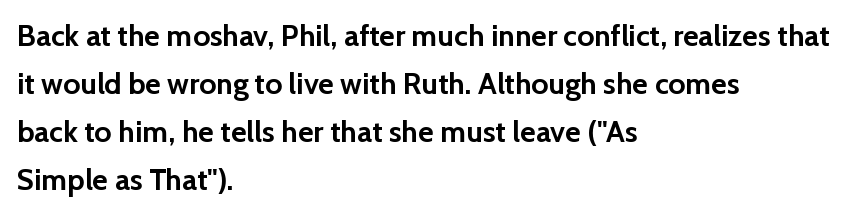
{"serif": "no", "italic": "no", "bold": "yes", "weight": "semibold", "width": "normal", "stroke_contrast": "low", "x_height": "medium", "monospaced": "no", "underline": "no", "align": "left", "line_spacing": "normal", "line_spacing_ratio": 1.6, "letter_spacing": "normal", "letter_spacing_em": 0.0, "glyph_px": 30}
